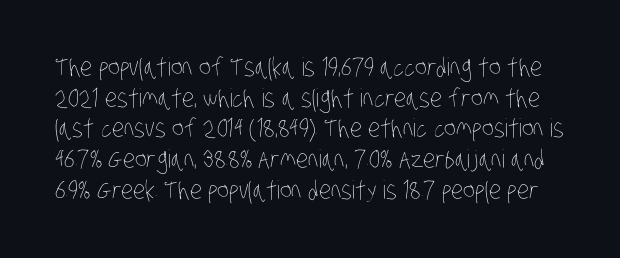
The image shows 25 px text type; set line spacing 1.23x, normal letter spacing, not underlined.
